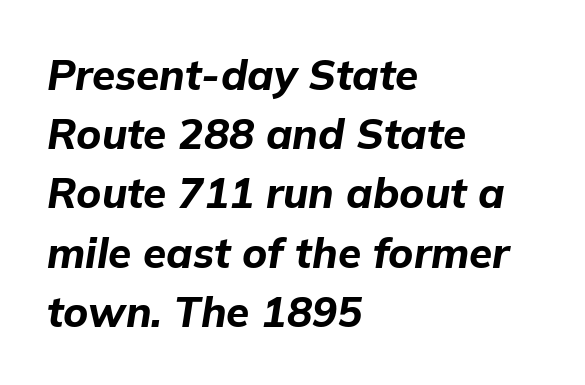
Q: Is the text bold? A: Yes.
Q: Is the text italic (slanted)? A: Yes, it leans right by about 9 degrees.
Q: Is the text underlined? A: No.
Q: How is the paragraph aligned? A: Left-aligned.
Q: Is the spacing between letters normal or unusually wide? A: Normal.
Q: Is the spacing between lines tight, normal or loose? A: Normal.
Q: Width (condensed, normal, or wide)? A: Normal.
Q: Stroke contrast? A: Low.
Q: x-height? A: Medium.
Q: Monospaced? A: No.
